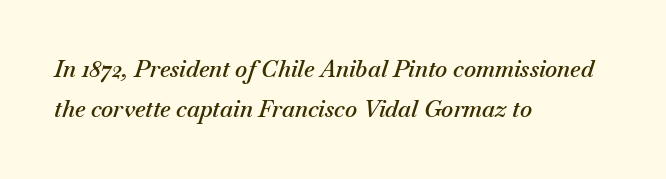
The paragraph has a hard left edge and a soft right edge. In terms of letterspacing, this is plain default setting. The typesetting leans somewhat heavy: a semibold. Emphasis-style slanted type is in use.
